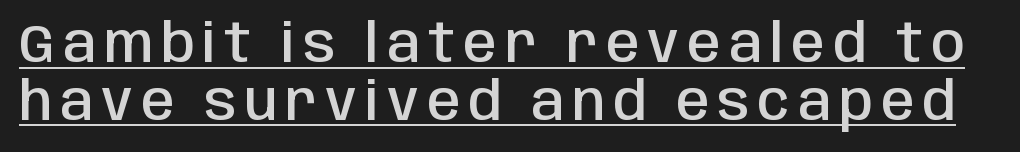
The image shows 54 px semibold, condensed sans-serif type, upright; set tight line spacing (1.07x), underlined; low stroke contrast and a large x-height.
